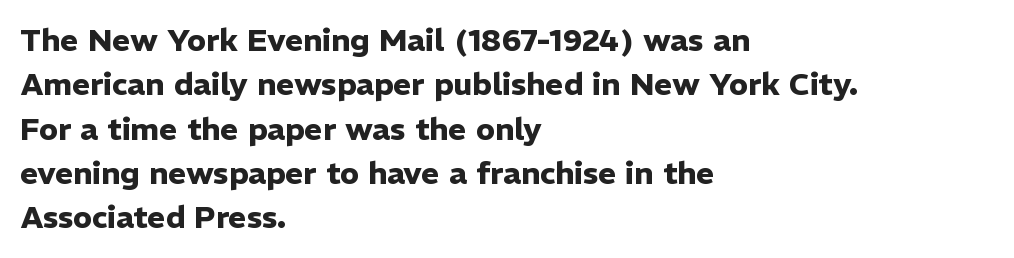
{"serif": "no", "italic": "no", "bold": "yes", "weight": "heavy", "width": "normal", "stroke_contrast": "low", "x_height": "medium", "monospaced": "no", "underline": "no", "align": "left", "line_spacing": "normal", "line_spacing_ratio": 1.43, "letter_spacing": "normal", "letter_spacing_em": 0.0, "glyph_px": 31}
